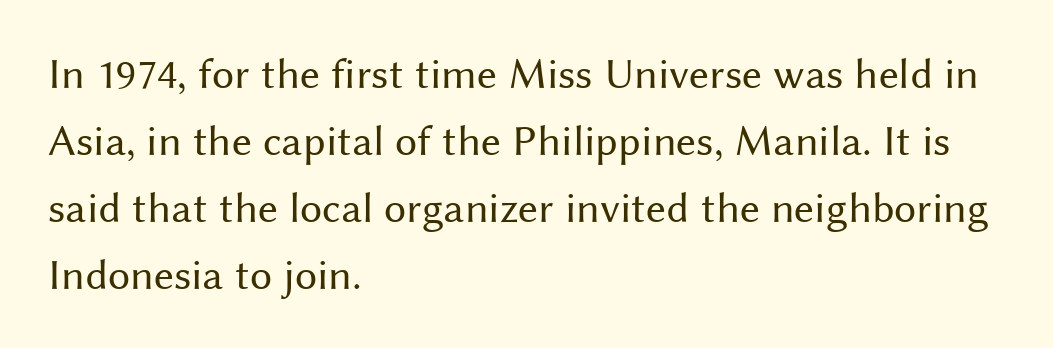
{"serif": "no", "italic": "no", "bold": "no", "weight": "regular", "width": "normal", "stroke_contrast": "medium", "x_height": "medium", "monospaced": "no", "underline": "no", "align": "left", "line_spacing": "normal", "line_spacing_ratio": 1.52, "letter_spacing": "normal", "letter_spacing_em": 0.0, "glyph_px": 44}
